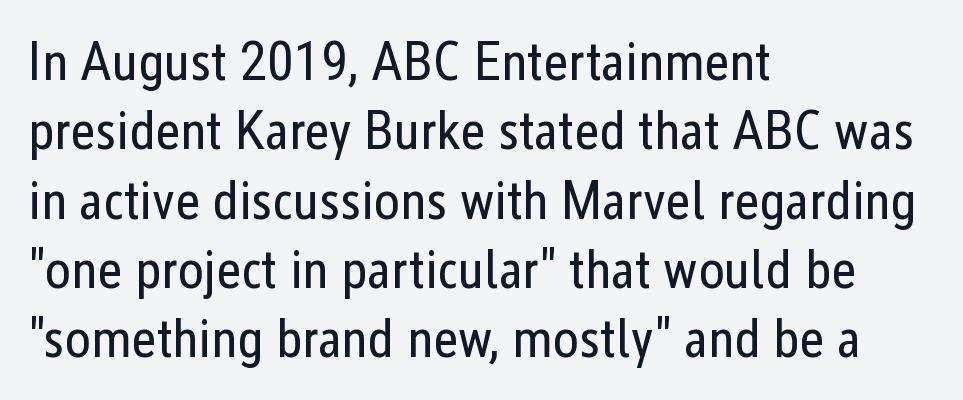
Each letter keeps its own natural width here, so spacing adapts to shape. Regarding serifs, this sample does without them. The space between consecutive lines is moderate. The ragged edge is on the right, which tells us the setting is flush left. Characters remain perfectly vertical along every line. Stems and bowls with no extra thickness — not bold.
